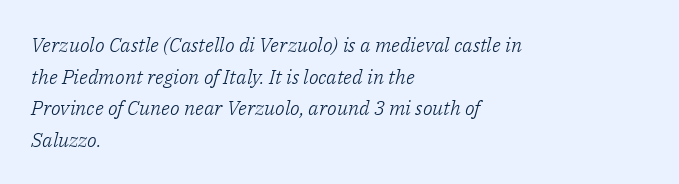
Q: Is the text bold? A: No.
Q: Is the text italic (slanted)? A: Yes, it leans right by about 14 degrees.
Q: Is the text underlined? A: No.
Q: How is the paragraph aligned? A: Left-aligned.
Q: Is the spacing between letters normal or unusually wide? A: Normal.
Q: Is the spacing between lines tight, normal or loose? A: Normal.
